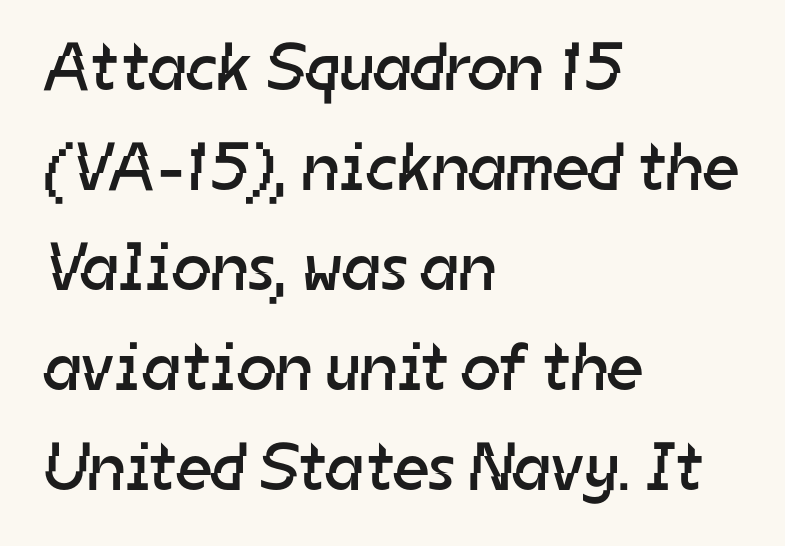
The image shows 68 px regular-weight sans-serif type; set left-aligned, normal line spacing (1.47x), normal letter spacing, not underlined; low stroke contrast and a medium x-height.
